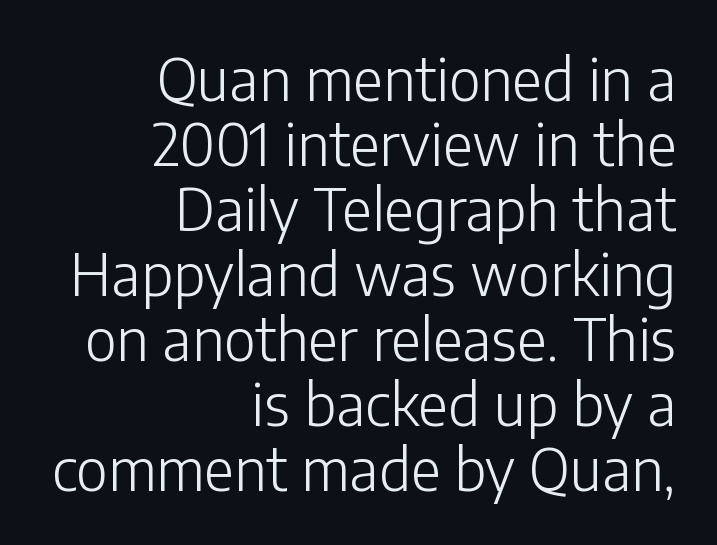
Q: Is the text bold? A: No.
Q: Is the text italic (slanted)? A: No, it is upright.
Q: Is the typeface a serif or a sans-serif typeface? A: Sans-serif.
Q: Is the text underlined? A: No.
Q: How is the paragraph aligned? A: Right-aligned.
Q: Is the spacing between letters normal or unusually wide? A: Normal.
Q: Is the spacing between lines tight, normal or loose? A: Tight.
Q: Width (condensed, normal, or wide)? A: Normal.
Q: Stroke contrast? A: Low.
Q: x-height? A: Medium.
Q: Monospaced? A: No.
